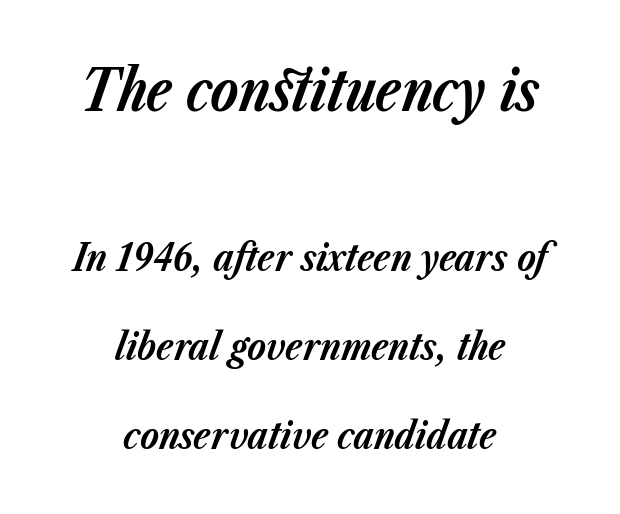
{"italic": "yes", "lean": "right", "slant_degrees": 23, "bold": "yes", "weight": "bold", "width": "normal", "stroke_contrast": "low", "x_height": "medium", "monospaced": "no", "underline": "no", "align": "center", "line_spacing": "loose", "line_spacing_ratio": 2.34, "letter_spacing": "normal", "letter_spacing_em": 0.0, "larger_block": "first", "size_ratio": 1.5, "glyph_px": 57}
